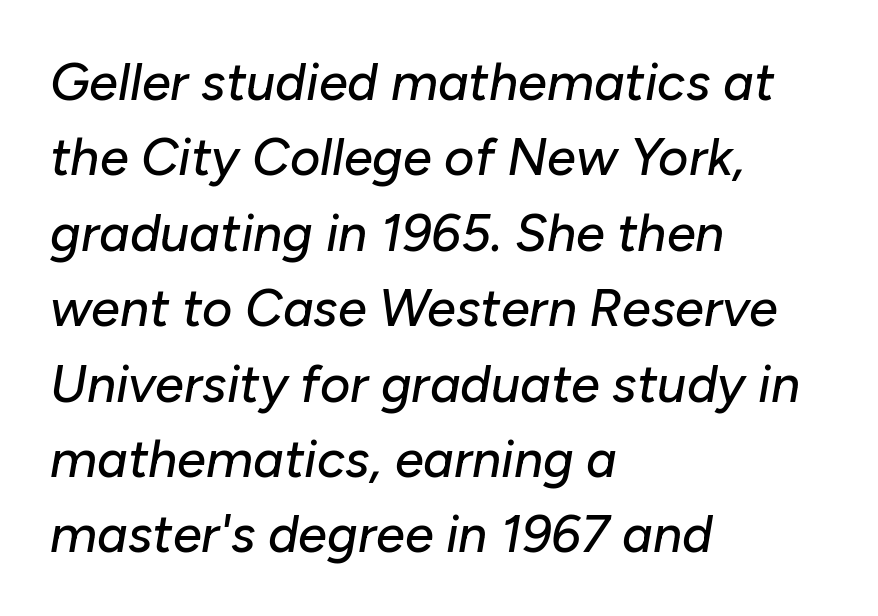
The lettering tilts uniformly, giving the passage an italic look. You could call the tracking neutral — neither tight nor loose. Leftover space on each line is placed entirely after the last word. Normally led — the rows are evenly, conventionally spaced. The face used here is proportionally spaced, like ordinary book or web type.
